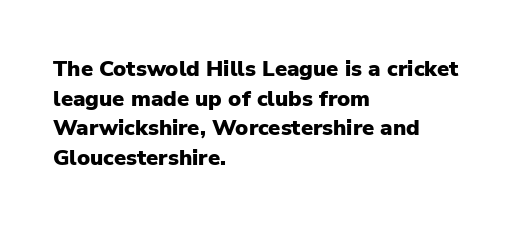
Caption: standard tracking, unaltered. Bold? Absolutely — the strokes are thick and heavy. Where is the straight margin? On the left. The line-height multiplier appears to be the usual default. Underlining? Definitely not there. Upright lettering throughout.
